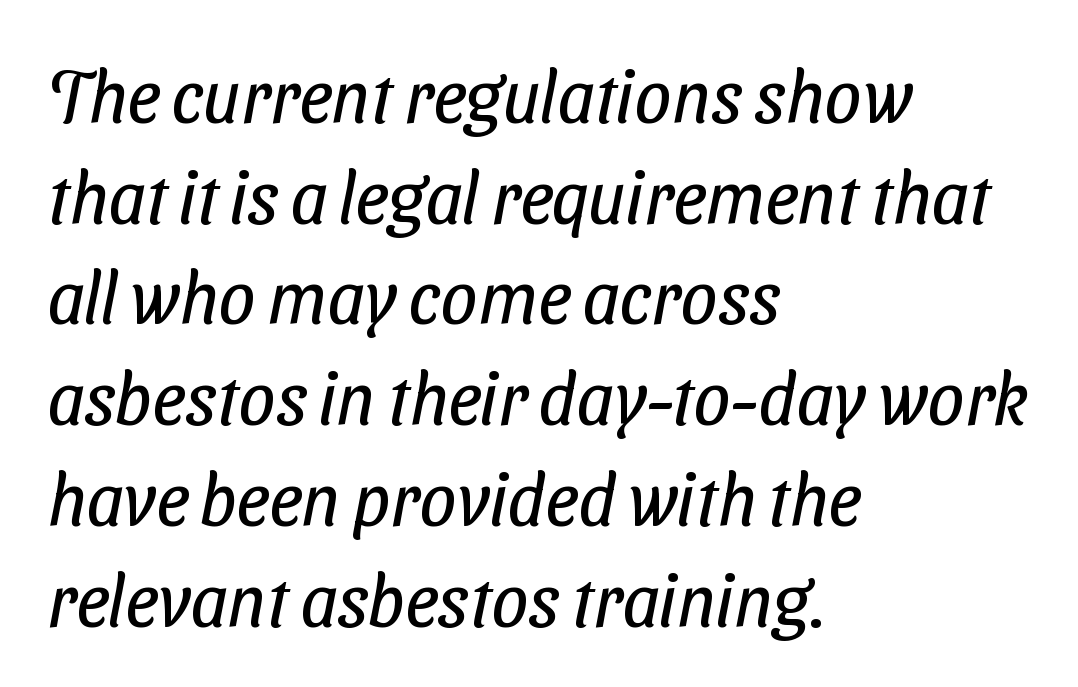
Observe the ordinary spacing: letters are neighbours, not strangers. Weight class: somewhere from thin through regular. The passage shown stacks its lines at a standard gap. Character widths vary here, with narrow letters taking less room than wide ones. Underline: absent. Grotesque or geometric, the face here clearly has no serifs.
